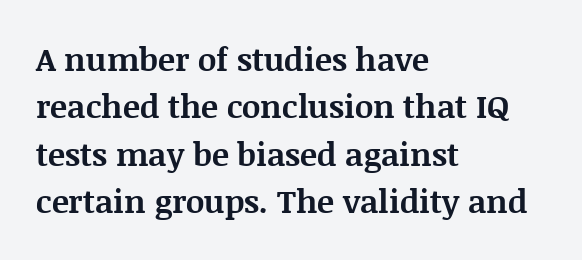
The image shows 32 px bold serif type, upright; set left-aligned, normal line spacing (1.48x), normal letter spacing, not underlined; medium stroke contrast and a large x-height.
